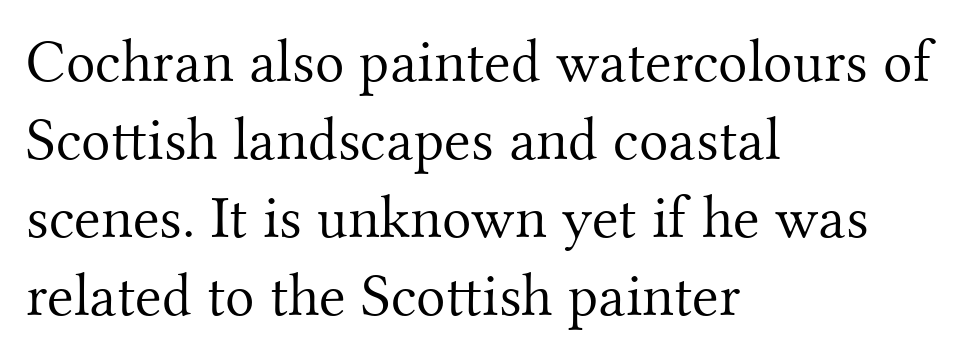
Each row of text sits above clean, open space. Compared with typical body copy, the letter spacing here is the same. The ragged edge is on the right, which tells us the setting is flush left. The rendering uses natural spacing where letterforms have individual widths. Interline gaps are of average width in this sample. This rendering employs a face with finishing strokes, i.e., a serif.
